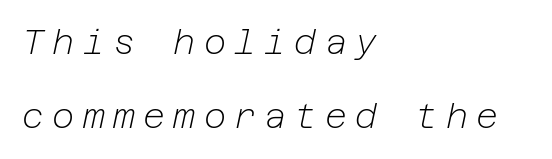
In terms of posture, this sample is oblique. Rule under the text: the space is simply empty. The letters are spread apart with noticeably loose tracking. Where is the straight margin? On the left.
